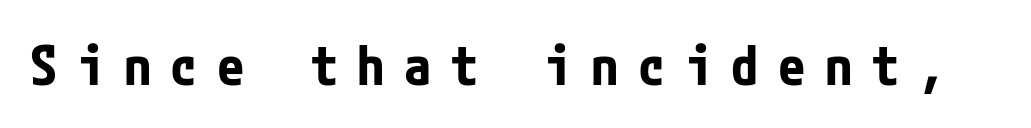
Unlike italic type, these characters show no tilt at all. Its strokes are broad and dark, the hallmark of bold type. Each word looks stretched out because of the extra space between its letters. The glyphs in this specimen are sans serif. Only glyphs here, with clear space below each row.
